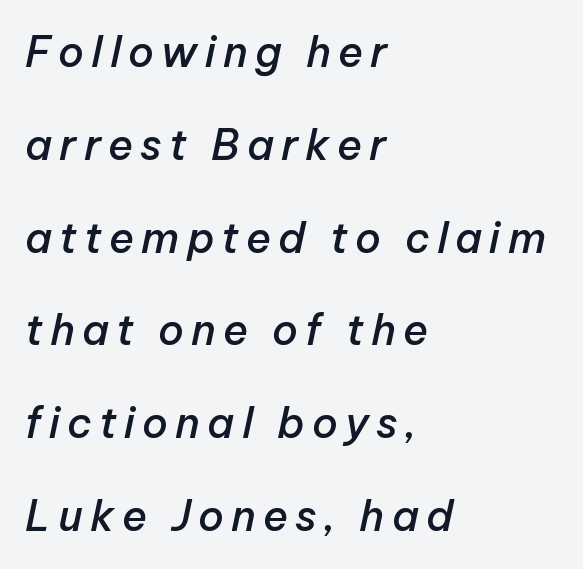
{"italic": "yes", "lean": "right", "slant_degrees": 12, "bold": "semi", "weight": "semibold", "width": "normal", "stroke_contrast": "low", "x_height": "medium", "monospaced": "no", "underline": "no", "align": "left", "line_spacing": "loose", "line_spacing_ratio": 2.21, "glyph_px": 42}
